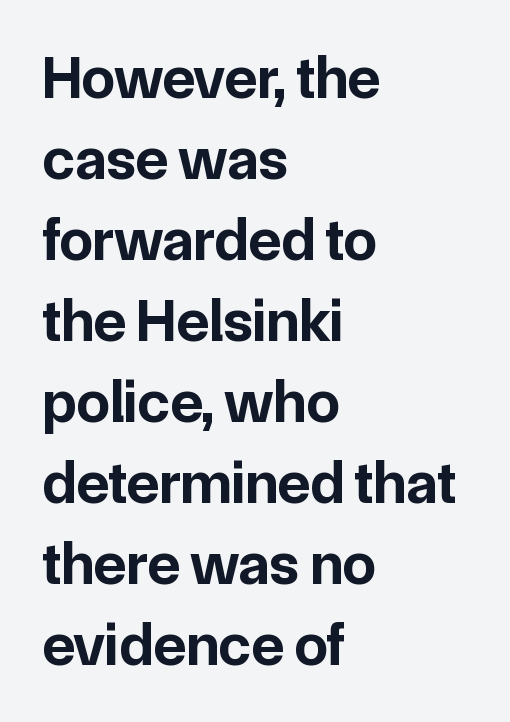
Q: Is the text bold? A: Yes.
Q: Is the text italic (slanted)? A: No, it is upright.
Q: Is the typeface a serif or a sans-serif typeface? A: Sans-serif.
Q: Is the text underlined? A: No.
Q: How is the paragraph aligned? A: Left-aligned.
Q: Is the spacing between letters normal or unusually wide? A: Normal.
Q: Is the spacing between lines tight, normal or loose? A: Normal.
Q: Width (condensed, normal, or wide)? A: Normal.
Q: Stroke contrast? A: Low.
Q: x-height? A: Medium.
Q: Monospaced? A: No.
